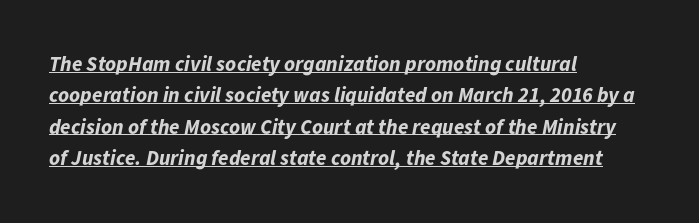
What weight is shown? A full bold with thick strokes. This rendering leaves character spacing at its baseline value. The line-height multiplier appears to be the usual default. Yep, that's italic — everything's leaning. The glyphs are accompanied by a horizontal stroke just below them. The paragraph shown leans on its left margin.
